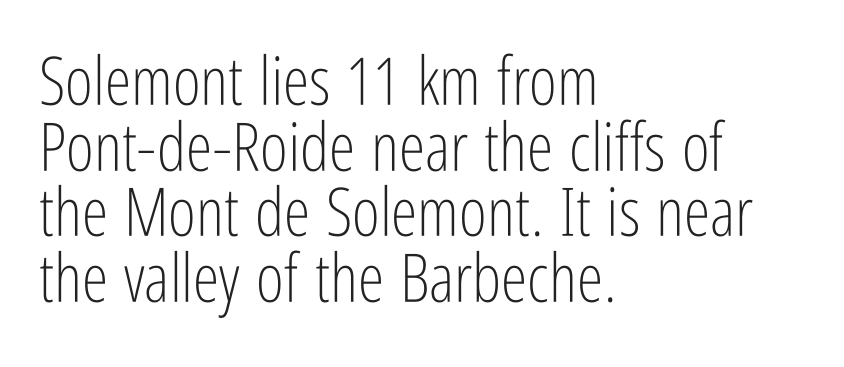
The space directly below the letters is spotless. Layout note: lines flush left. The weight tops out at a normal text grade. Is this a sans? Yes — the strokes have no serifs.
